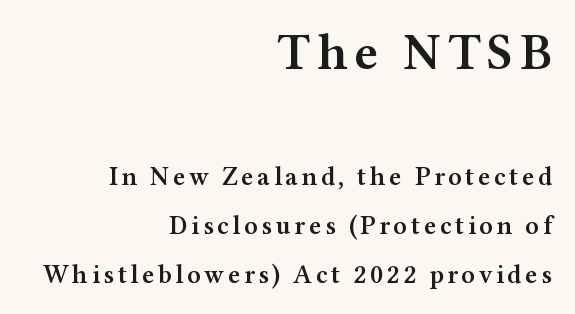
Q: Is the text bold? A: Semi-bold.
Q: Is the text italic (slanted)? A: No, it is upright.
Q: Is the typeface a serif or a sans-serif typeface? A: Serif.
Q: Is the text underlined? A: No.
Q: How is the paragraph aligned? A: Right-aligned.
Q: Is the spacing between lines tight, normal or loose? A: Loose.
Q: Which block of text is set in a larger size, the first (top) or the second (bottom)? A: The first (top) one.
Q: Width (condensed, normal, or wide)? A: Wide.
Q: Stroke contrast? A: Medium.
Q: x-height? A: Medium.
Q: Monospaced? A: No.
